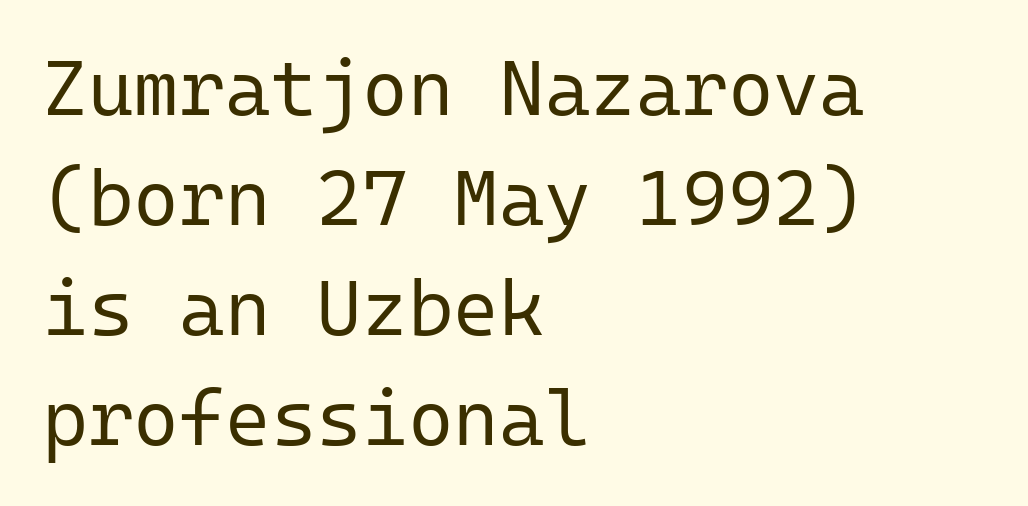
The image shows 78 px regular-weight sans-serif type, upright, monospaced; set left-aligned, normal line spacing (1.41x), normal letter spacing, not underlined; low stroke contrast and a medium x-height.
